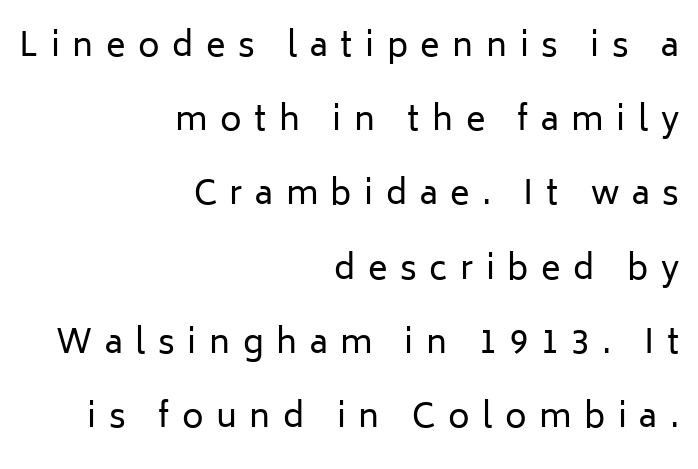
No heavy texture on the line: the type isn't bold. Each letter keeps its own natural width here, so spacing adapts to shape. Baseline-to-baseline distance is far greater than the letter height. Style check: upright. These lines are composed in type without serifs. Anything drawn beneath the words? Only blank space.
